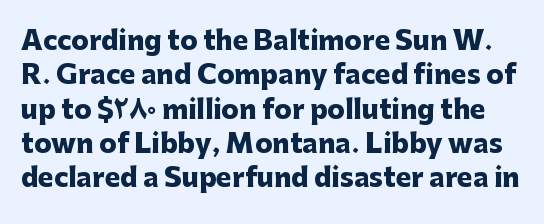
The image shows 26 px bold type, upright; set normal line spacing (1.32x), normal letter spacing, not underlined.
